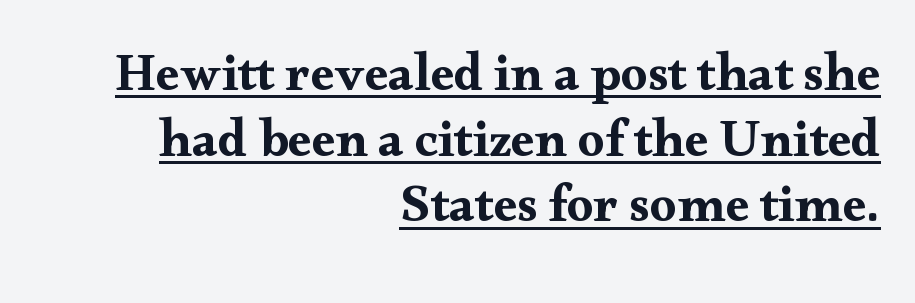
Q: Is the text italic (slanted)? A: No, it is upright.
Q: Is the typeface a serif or a sans-serif typeface? A: Serif.
Q: Is the text underlined? A: Yes.
Q: How is the paragraph aligned? A: Right-aligned.
Q: Is the spacing between letters normal or unusually wide? A: Normal.
Q: Width (condensed, normal, or wide)? A: Wide.
Q: Stroke contrast? A: Medium.
Q: x-height? A: Small.
Q: Monospaced? A: No.
